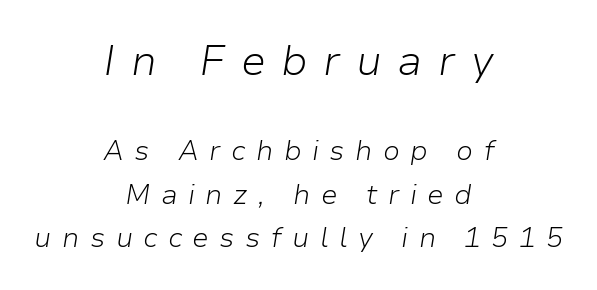
{"italic": "yes", "lean": "right", "slant_degrees": 9, "bold": "no", "weight": "light", "width": "normal", "stroke_contrast": "low", "x_height": "medium", "monospaced": "no", "underline": "no", "align": "center", "line_spacing": "normal", "line_spacing_ratio": 1.56, "letter_spacing": "wide", "letter_spacing_em": 0.37, "larger_block": "first", "size_ratio": 1.5, "glyph_px": 42}
